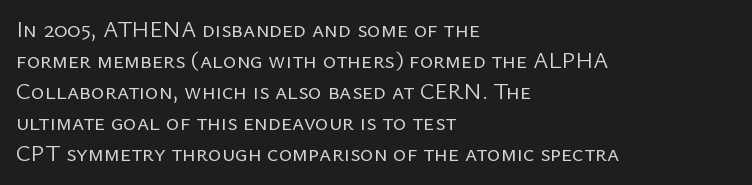
Posture: upright roman. The ragged edge is on the right, which tells us the setting is flush left. Reading down the column, the eye jumps a familiar distance to each next line. The specimen omits any rule beneath the text block's lines. The face looks like a standard text weight, possibly lighter.
